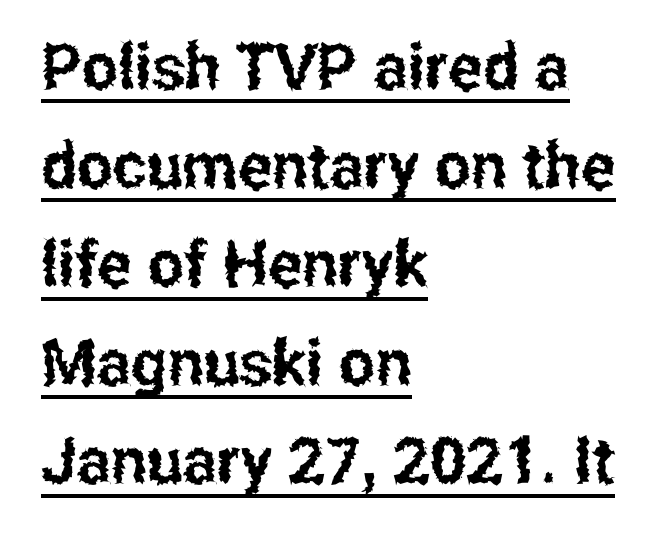
The image shows 64 px condensed sans-serif type, upright; set left-aligned, normal line spacing (1.54x), normal letter spacing, underlined; low stroke contrast and a medium x-height.
